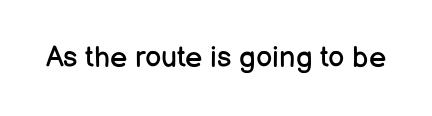
The image shows 29 px regular-weight sans-serif type, upright; set normal letter spacing, not underlined; low stroke contrast and a medium x-height.
